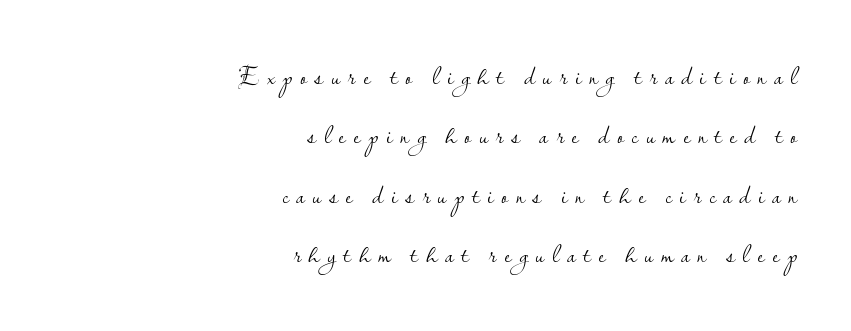
Q: Is the text bold? A: No.
Q: Is the text italic (slanted)? A: Yes.
Q: Is the text underlined? A: No.
Q: How is the paragraph aligned? A: Right-aligned.
Q: Is the spacing between letters normal or unusually wide? A: Unusually wide.
Q: Is the spacing between lines tight, normal or loose? A: Loose.
